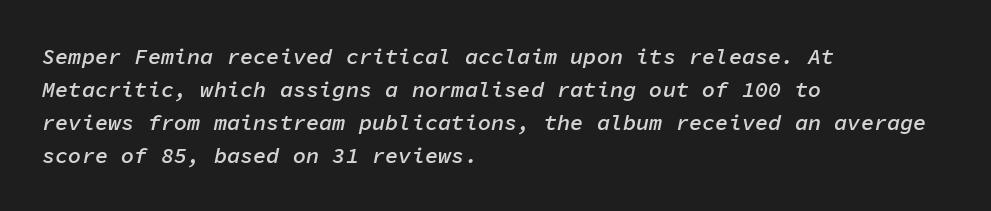
The passage shown has conventional tracking throughout. Every character sits at an angle, as italics do. Bare-footed words on every line. Set as a demibold, roughly 600 on the weight scale. The designer left line spacing at the default. The ragged edge is on the right, which tells us the setting is flush left.
